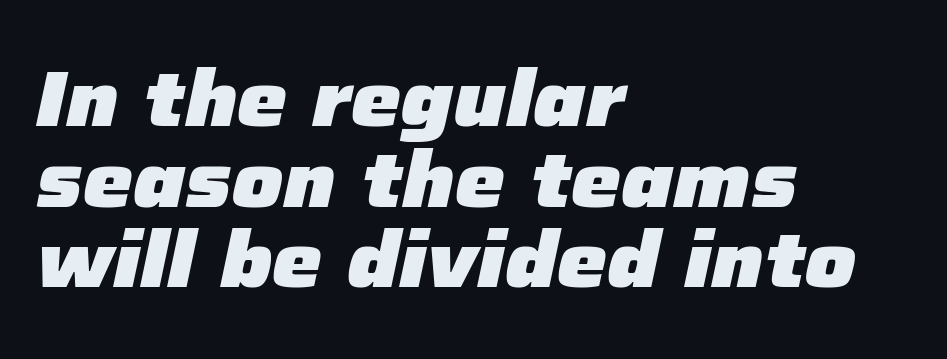
{"italic": "yes", "lean": "right", "slant_degrees": 12, "bold": "yes", "weight": "heavy", "width": "normal", "stroke_contrast": "low", "x_height": "medium", "monospaced": "no", "underline": "no", "align": "left", "line_spacing": "tight", "line_spacing_ratio": 1.02, "letter_spacing": "normal", "letter_spacing_em": 0.0, "glyph_px": 79}
